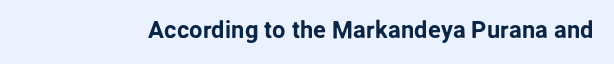
Q: Is the text italic (slanted)? A: No, it is upright.
Q: Is the text underlined? A: No.
Q: Is the spacing between letters normal or unusually wide? A: Normal.
